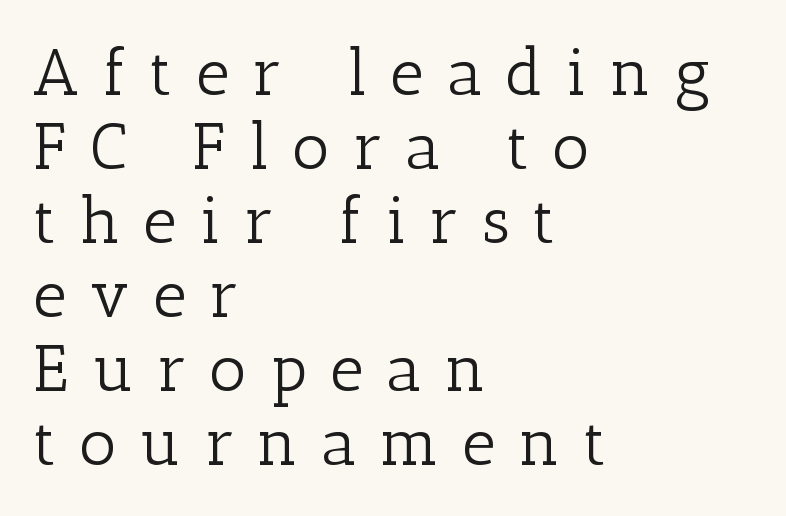
{"serif": "yes", "italic": "no", "bold": "no", "weight": "light", "width": "normal", "stroke_contrast": "low", "x_height": "medium", "monospaced": "no", "underline": "no", "align": "left", "line_spacing": "tight", "line_spacing_ratio": 1.14, "letter_spacing": "wide", "letter_spacing_em": 0.36, "glyph_px": 65}
